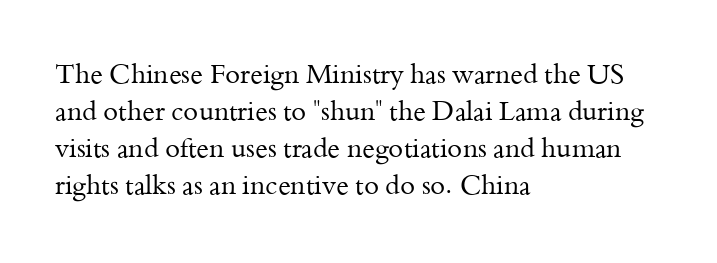
The image shows 27 px text type, upright; set left-aligned, normal line spacing (1.37x), normal letter spacing, not underlined.
